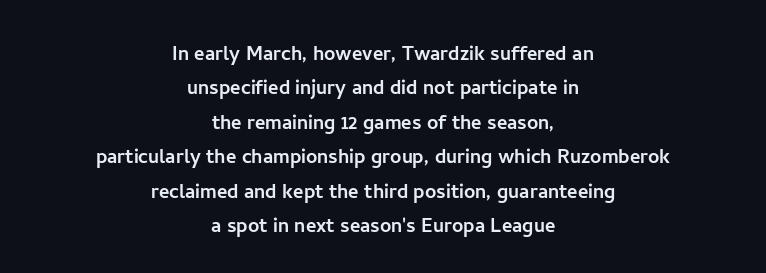
Q: Is the text italic (slanted)? A: No, it is upright.
Q: Is the text underlined? A: No.
Q: How is the paragraph aligned? A: Centered.
Q: Is the spacing between letters normal or unusually wide? A: Normal.
Q: Is the spacing between lines tight, normal or loose? A: Normal.
